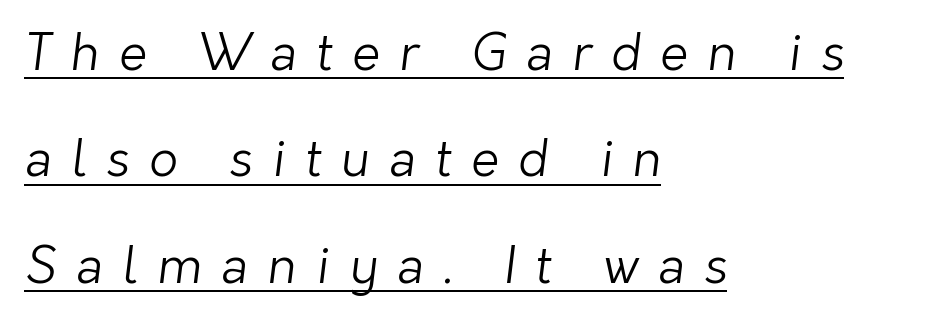
Q: Is the text bold? A: No.
Q: Is the typeface a serif or a sans-serif typeface? A: Sans-serif.
Q: Is the text underlined? A: Yes.
Q: How is the paragraph aligned? A: Left-aligned.
Q: Is the spacing between letters normal or unusually wide? A: Unusually wide.
Q: Is the spacing between lines tight, normal or loose? A: Loose.
Q: Width (condensed, normal, or wide)? A: Normal.
Q: Stroke contrast? A: Low.
Q: x-height? A: Medium.
Q: Monospaced? A: No.
